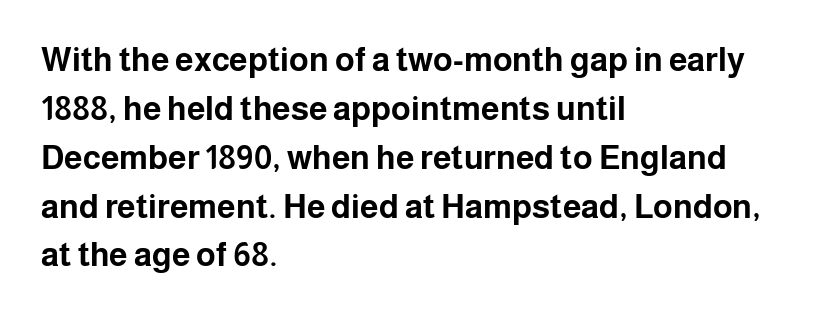
The image shows 33 px bold sans-serif type, upright; set left-aligned, normal line spacing (1.48x), normal letter spacing, not underlined; low stroke contrast and a medium x-height.
